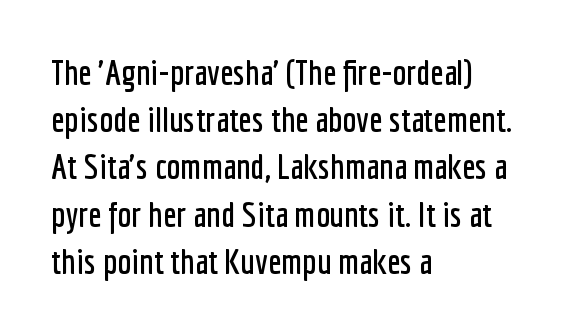
The letterforms sit shoulder to shoulder at normal distance. Line spacing here is normal. Underline: absent. The rendering uses natural spacing where letterforms have individual widths. Ascenders rise straight up at ninety degrees.
